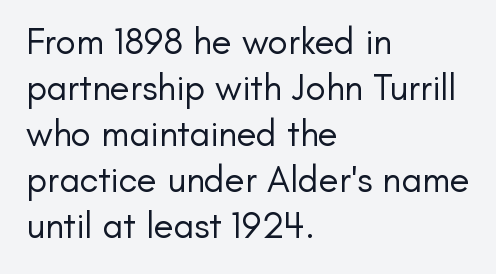
The font sits on the lighter half of the weight spectrum, regular included. There is no visible air inserted between adjacent glyphs. Is this a fixed-width face? No — the glyphs have proportional, varying widths. Serifs: no, the terminals of the letterforms are clean.
